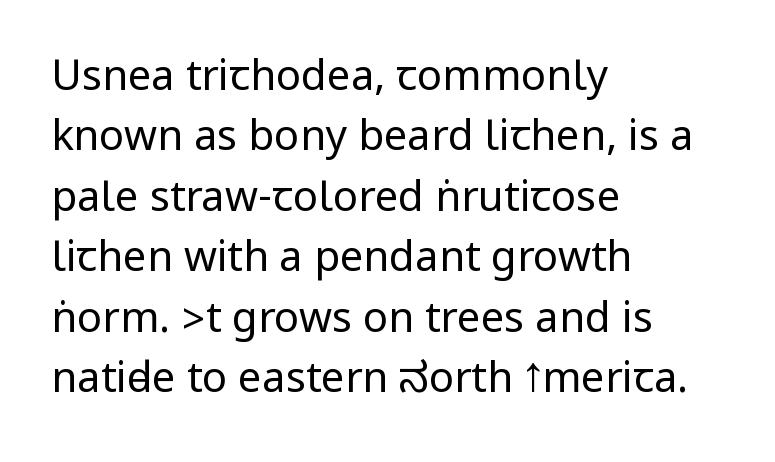
Q: Is the text bold? A: No.
Q: Is the text italic (slanted)? A: No, it is upright.
Q: Is the typeface a serif or a sans-serif typeface? A: Sans-serif.
Q: Is the text underlined? A: No.
Q: How is the paragraph aligned? A: Left-aligned.
Q: Is the spacing between letters normal or unusually wide? A: Normal.
Q: Is the spacing between lines tight, normal or loose? A: Normal.
Q: Width (condensed, normal, or wide)? A: Condensed.
Q: Stroke contrast? A: Low.
